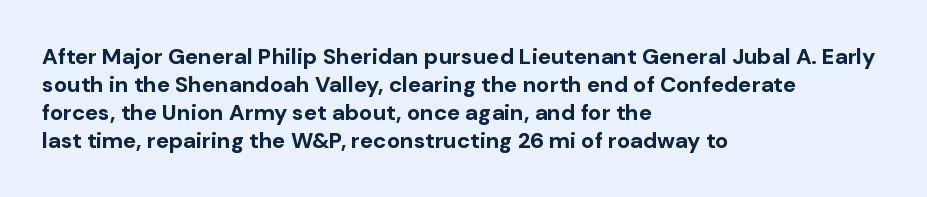
{"italic": "no", "bold": "yes", "underline": "no", "align": "left", "line_spacing": "normal", "line_spacing_ratio": 1.27, "letter_spacing": "normal", "letter_spacing_em": 0.0, "glyph_px": 22}
